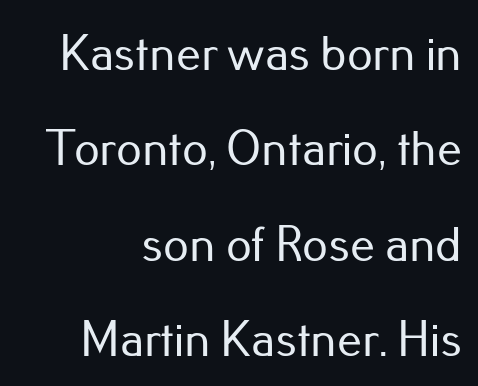
{"serif": "no", "italic": "no", "width": "normal", "stroke_contrast": "low", "x_height": "small", "monospaced": "no", "underline": "no", "align": "right", "line_spacing": "loose", "line_spacing_ratio": 1.91, "letter_spacing": "normal", "letter_spacing_em": 0.0, "glyph_px": 50}
